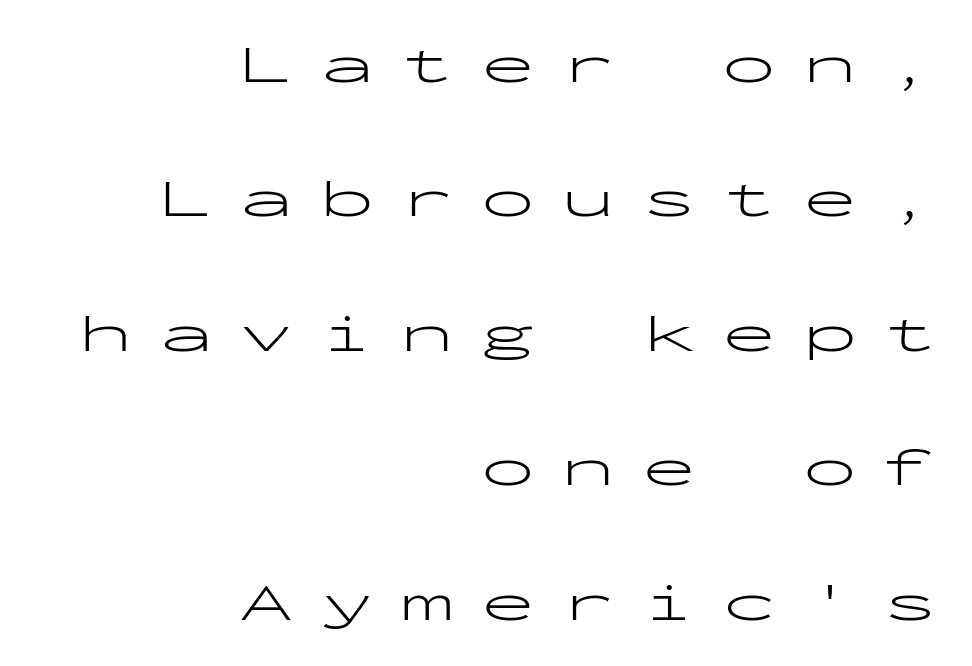
Q: Is the text bold? A: No.
Q: Is the text italic (slanted)? A: No, it is upright.
Q: Is the typeface a serif or a sans-serif typeface? A: Sans-serif.
Q: Is the text underlined? A: No.
Q: How is the paragraph aligned? A: Right-aligned.
Q: Is the spacing between letters normal or unusually wide? A: Unusually wide.
Q: Is the spacing between lines tight, normal or loose? A: Loose.
Q: Width (condensed, normal, or wide)? A: Wide.
Q: Stroke contrast? A: Low.
Q: x-height? A: Medium.
Q: Monospaced? A: Yes.
